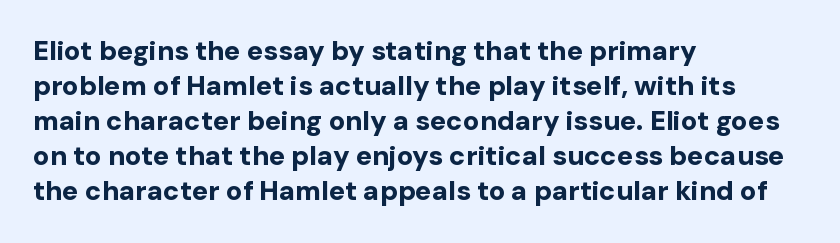
Is there much room between lines? A standard amount, neither cramped nor airy. Emphasis by weight is at full strength: bold. Each word holds together tightly as a unit, with standard inter-letter gaps. Rule under the text: the space is simply empty. Style check: upright. Does the copy run flush right? No — it runs flush left.
